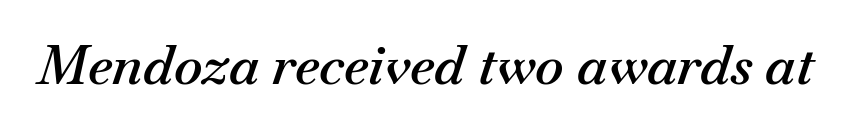
The image shows 54 px semibold type, italic (leaning right); set normal letter spacing, not underlined; medium stroke contrast and a small x-height.
